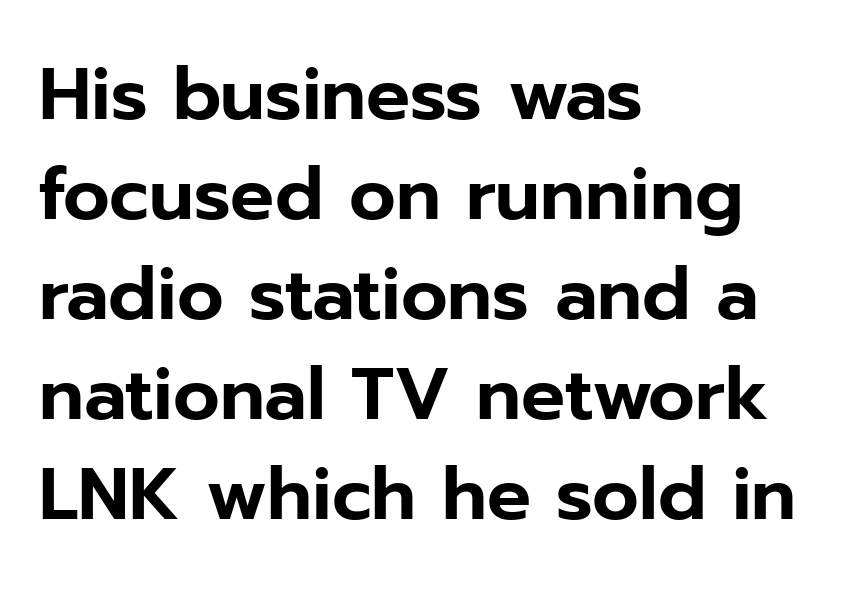
The image shows 73 px sans-serif type, upright; set left-aligned, normal line spacing (1.37x), normal letter spacing, not underlined; low stroke contrast and a medium x-height.
